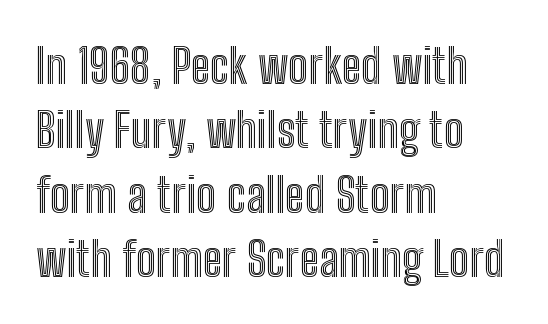
The image shows 48 px condensed type, upright; set left-aligned, normal line spacing (1.34x), normal letter spacing, not underlined; a medium x-height.
